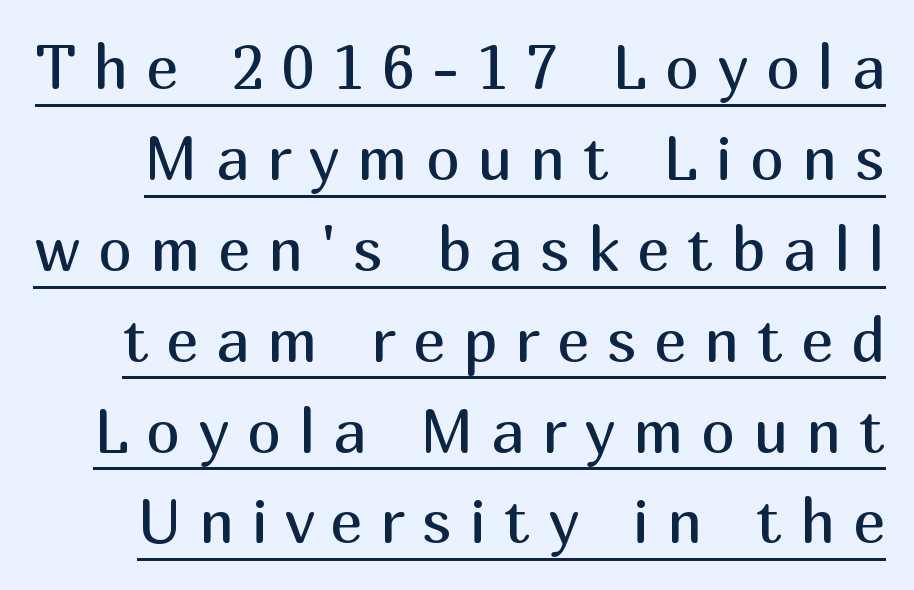
Q: Is the text bold? A: No.
Q: Is the text italic (slanted)? A: No, it is upright.
Q: Is the typeface a serif or a sans-serif typeface? A: Sans-serif.
Q: Is the text underlined? A: Yes.
Q: Is the spacing between letters normal or unusually wide? A: Unusually wide.
Q: Is the spacing between lines tight, normal or loose? A: Normal.
Q: Width (condensed, normal, or wide)? A: Normal.
Q: Stroke contrast? A: Medium.
Q: x-height? A: Medium.
Q: Monospaced? A: No.
